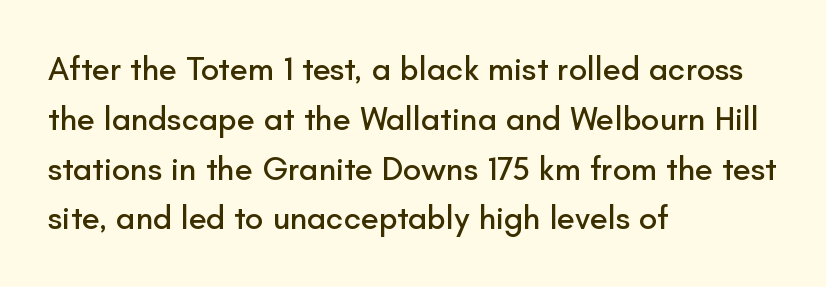
Q: Is the text italic (slanted)? A: No, it is upright.
Q: Is the typeface a serif or a sans-serif typeface? A: Sans-serif.
Q: Is the text underlined? A: No.
Q: How is the paragraph aligned? A: Left-aligned.
Q: Is the spacing between letters normal or unusually wide? A: Normal.
Q: Is the spacing between lines tight, normal or loose? A: Normal.
Q: Width (condensed, normal, or wide)? A: Normal.
Q: Stroke contrast? A: Low.
Q: x-height? A: Small.
Q: Monospaced? A: No.
